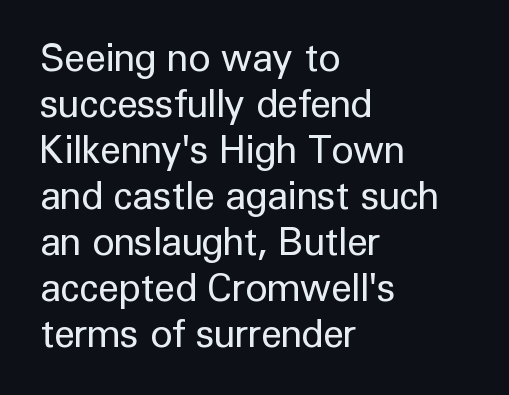
The image shows 38 px regular-weight sans-serif type, upright; set left-aligned, line spacing 1.21x, normal letter spacing, not underlined; low stroke contrast and a medium x-height.
